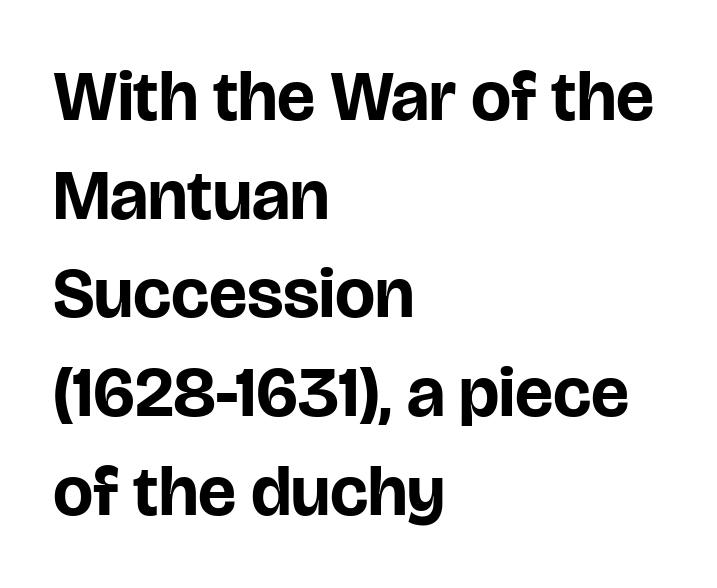
{"serif": "no", "italic": "no", "bold": "yes", "weight": "bold", "width": "normal", "stroke_contrast": "low", "x_height": "large", "monospaced": "no", "underline": "no", "align": "left", "line_spacing": "normal", "line_spacing_ratio": 1.39, "letter_spacing": "normal", "letter_spacing_em": 0.0, "glyph_px": 71}
